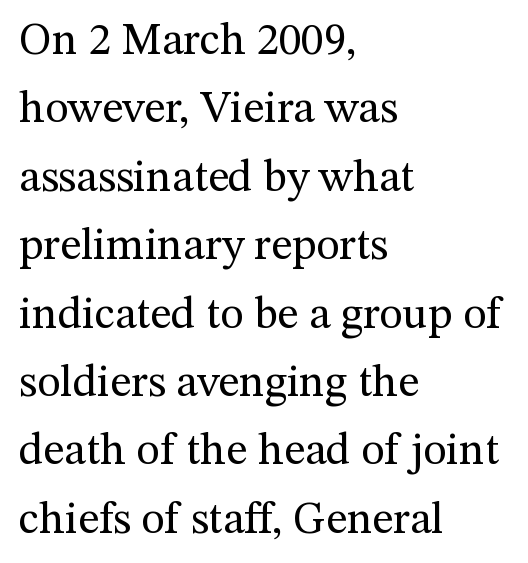
The image shows 45 px regular-weight serif type, upright; set left-aligned, normal line spacing (1.52x), normal letter spacing, not underlined; medium stroke contrast and a medium x-height.
